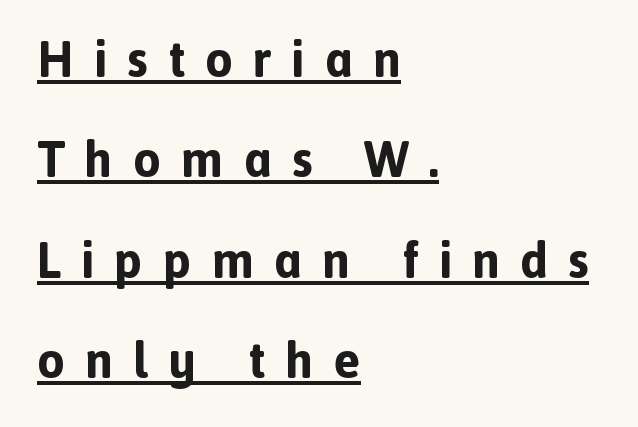
One-word summary of the alignment: left. The typesetter has applied underlining to the passage shown. Observe the absence of serifs on each vertical stroke in this sample. The face used here is proportionally spaced, like ordinary book or web type. The rendering uses a bold face; every stroke is thick and dark. The face used here is rendered with a markedly widened letterfit.
